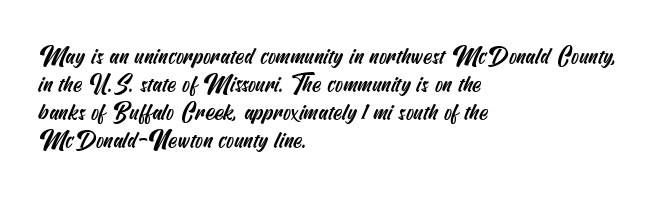
{"underline": "no", "align": "left", "line_spacing_ratio": 1.22, "letter_spacing": "normal", "letter_spacing_em": 0.0, "glyph_px": 23}
